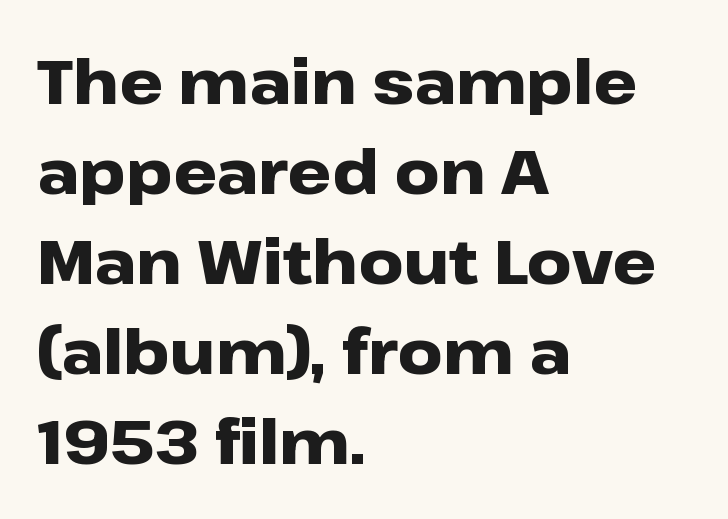
{"serif": "no", "italic": "no", "bold": "yes", "weight": "heavy", "width": "wide", "stroke_contrast": "low", "x_height": "medium", "monospaced": "no", "underline": "no", "align": "left", "line_spacing": "normal", "line_spacing_ratio": 1.45, "letter_spacing": "normal", "letter_spacing_em": 0.0, "glyph_px": 62}
